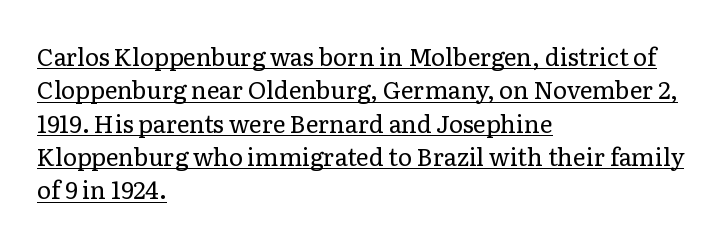
Q: Is the text bold? A: No.
Q: Is the text italic (slanted)? A: No, it is upright.
Q: Is the text underlined? A: Yes.
Q: How is the paragraph aligned? A: Left-aligned.
Q: Is the spacing between letters normal or unusually wide? A: Normal.
Q: Is the spacing between lines tight, normal or loose? A: Normal.
